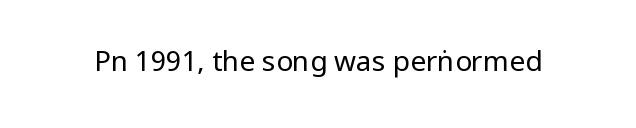
Q: Is the text bold? A: No.
Q: Is the text italic (slanted)? A: No, it is upright.
Q: Is the typeface a serif or a sans-serif typeface? A: Sans-serif.
Q: Is the text underlined? A: No.
Q: Is the spacing between letters normal or unusually wide? A: Normal.
Q: Width (condensed, normal, or wide)? A: Condensed.
Q: Stroke contrast? A: Low.
Q: x-height? A: Large.
Q: Monospaced? A: No.
